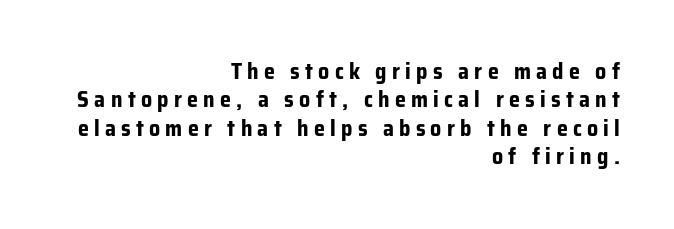
The image shows 22 px bold type, upright; set right-aligned, normal line spacing (1.29x), unusually wide letter spacing (+0.24 em), not underlined.
